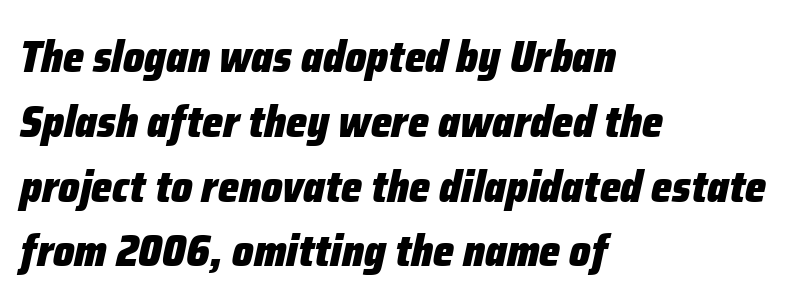
Emphasis by weight is at full strength: bold. Nobody touched the tracking dial on this one. The passage shown is not underscored anywhere. Teacher's note: observe the even left margin — that is flush-left alignment.
